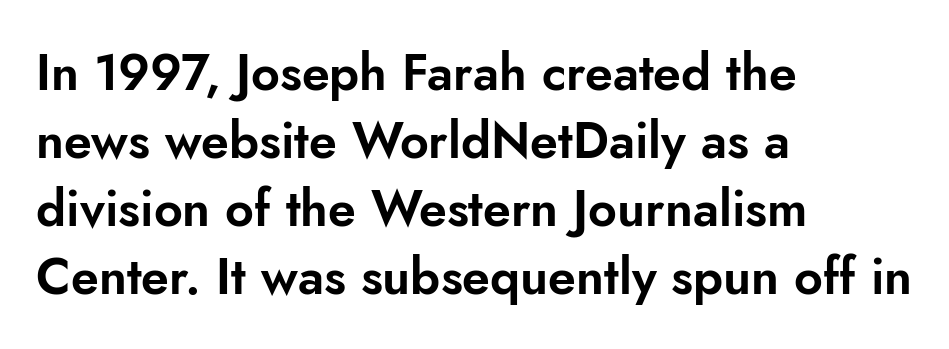
Q: Is the text italic (slanted)? A: No, it is upright.
Q: Is the typeface a serif or a sans-serif typeface? A: Sans-serif.
Q: Is the text underlined? A: No.
Q: How is the paragraph aligned? A: Left-aligned.
Q: Is the spacing between letters normal or unusually wide? A: Normal.
Q: Is the spacing between lines tight, normal or loose? A: Normal.
Q: Width (condensed, normal, or wide)? A: Normal.
Q: Stroke contrast? A: Low.
Q: x-height? A: Small.
Q: Monospaced? A: No.
